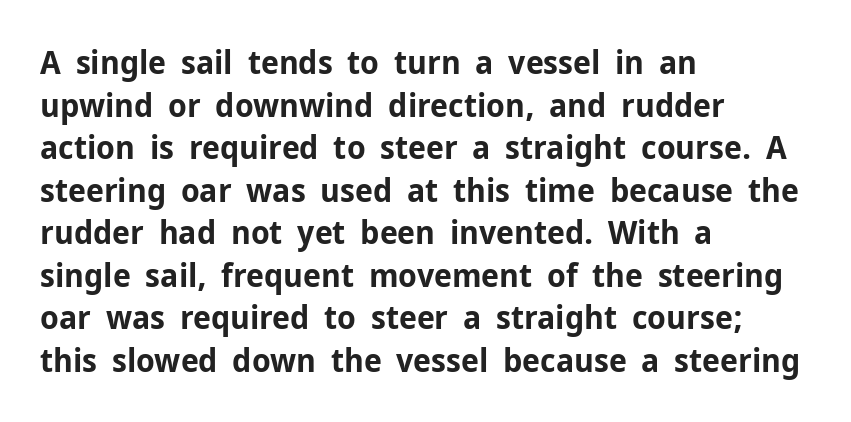
Characters remain perfectly vertical along every line. Observe the ordinary spacing: letters are neighbours, not strangers. Bold? Absolutely — the strokes are thick and heavy. In terms of letterform style, serifs are entirely absent. These lines are set flush left with a ragged right edge.
